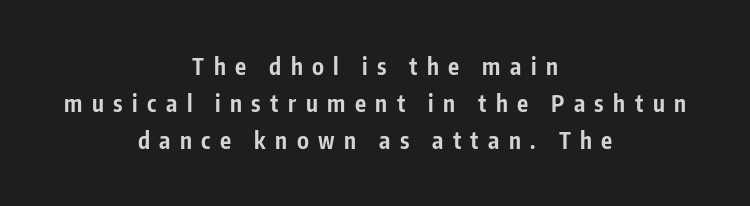
Bold? Absolutely — the strokes are thick and heavy. This rendering uses center alignment, leaving both contours irregular but symmetric. Between one letter and the next there's a generous, obvious gap. Baseline-to-baseline distance is the conventional proportion of letter height.
